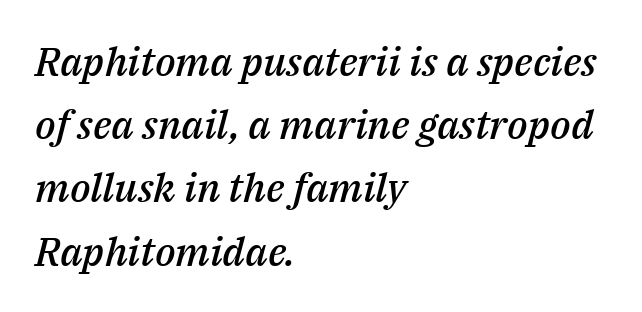
{"italic": "yes", "lean": "right", "slant_degrees": 14, "bold": "semi", "weight": "semibold", "width": "normal", "stroke_contrast": "medium", "x_height": "medium", "monospaced": "no", "underline": "no", "align": "left", "line_spacing": "normal", "line_spacing_ratio": 1.58, "letter_spacing": "normal", "letter_spacing_em": 0.0, "glyph_px": 40}
